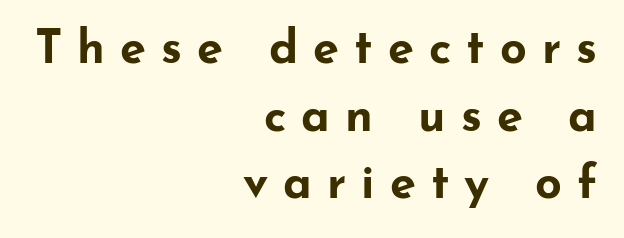
Q: Is the text bold? A: Yes.
Q: Is the text italic (slanted)? A: No, it is upright.
Q: Is the typeface a serif or a sans-serif typeface? A: Sans-serif.
Q: Is the text underlined? A: No.
Q: How is the paragraph aligned? A: Right-aligned.
Q: Is the spacing between letters normal or unusually wide? A: Unusually wide.
Q: Is the spacing between lines tight, normal or loose? A: Normal.
Q: Width (condensed, normal, or wide)? A: Wide.
Q: Stroke contrast? A: Low.
Q: x-height? A: Small.
Q: Monospaced? A: No.
